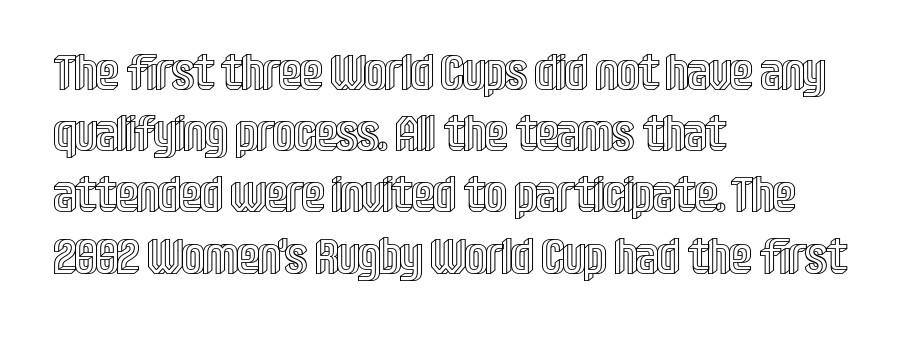
The image shows 49 px condensed type, upright; set left-aligned, normal line spacing (1.25x), normal letter spacing, not underlined; a large x-height.
